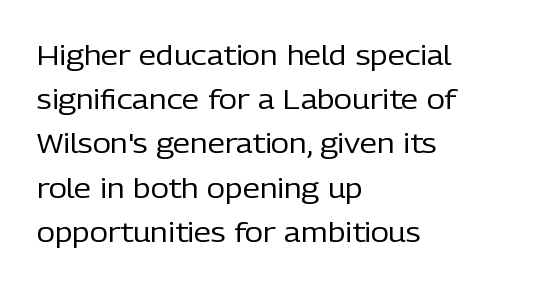
Q: Is the text bold? A: No.
Q: Is the text italic (slanted)? A: No, it is upright.
Q: Is the typeface a serif or a sans-serif typeface? A: Sans-serif.
Q: Is the text underlined? A: No.
Q: How is the paragraph aligned? A: Left-aligned.
Q: Is the spacing between letters normal or unusually wide? A: Normal.
Q: Is the spacing between lines tight, normal or loose? A: Normal.
Q: Width (condensed, normal, or wide)? A: Normal.
Q: Stroke contrast? A: Low.
Q: x-height? A: Medium.
Q: Monospaced? A: No.
